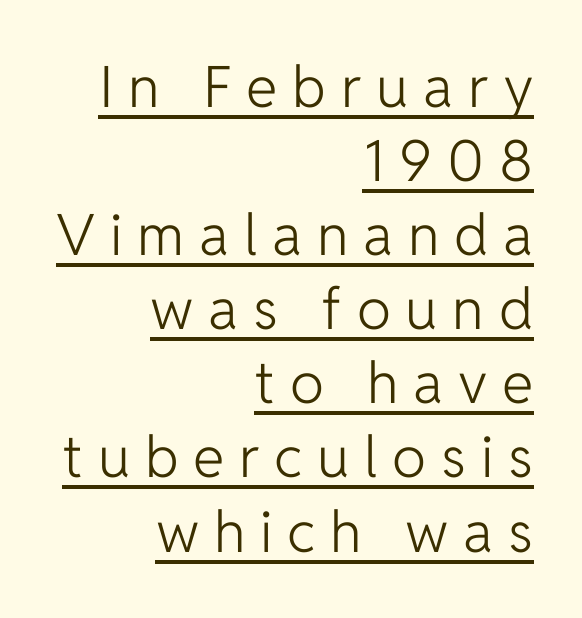
{"serif": "no", "italic": "no", "bold": "no", "weight": "light", "width": "normal", "stroke_contrast": "low", "x_height": "medium", "monospaced": "no", "underline": "yes", "align": "right", "line_spacing": "normal", "line_spacing_ratio": 1.3, "letter_spacing": "wide", "letter_spacing_em": 0.26, "glyph_px": 57}
